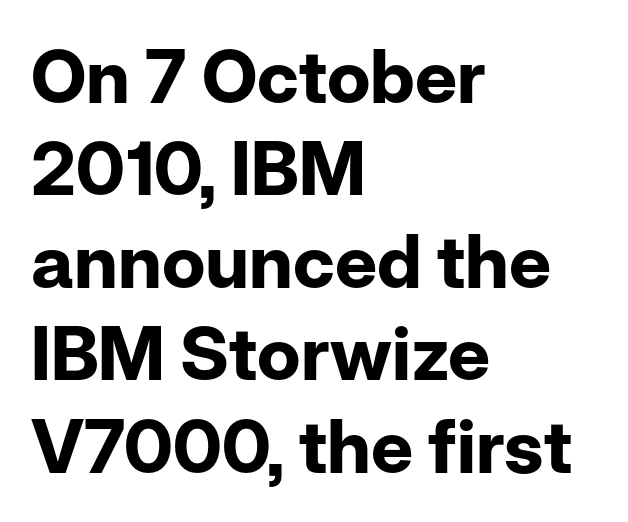
Q: Is the text bold? A: Yes.
Q: Is the text italic (slanted)? A: No, it is upright.
Q: Is the typeface a serif or a sans-serif typeface? A: Sans-serif.
Q: Is the text underlined? A: No.
Q: How is the paragraph aligned? A: Left-aligned.
Q: Is the spacing between letters normal or unusually wide? A: Normal.
Q: Is the spacing between lines tight, normal or loose? A: Normal.
Q: Width (condensed, normal, or wide)? A: Normal.
Q: Stroke contrast? A: Low.
Q: x-height? A: Medium.
Q: Monospaced? A: No.
